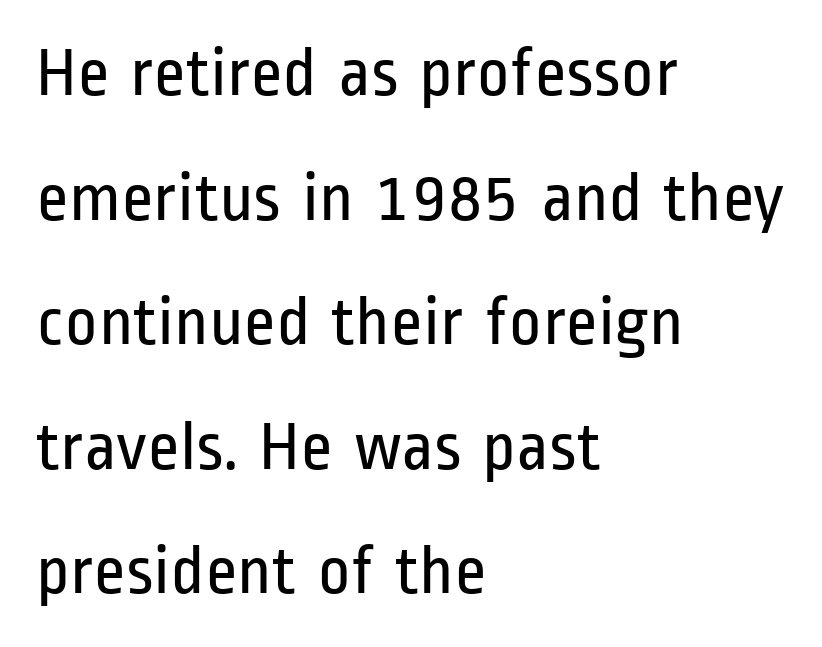
Upright lettering throughout. Typeset ragged right — the left edge is the straight one. The zone under the glyphs is completely vacant. The font is comparable to plain body text, perhaps lighter. I'd call this a sans setting — the letters go barefoot. The tracking reads as untouched default to a designer's eye.
